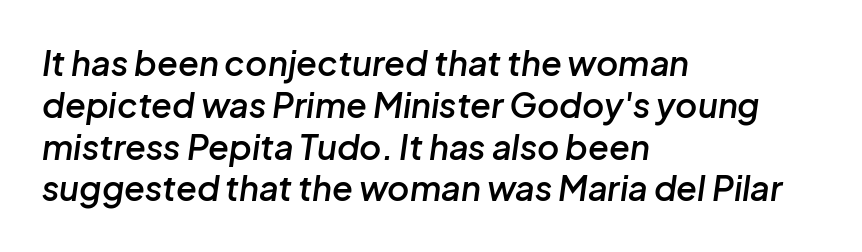
The image shows 34 px semibold type, italic (leaning right); set left-aligned, line spacing 1.23x, normal letter spacing, not underlined; low stroke contrast and a medium x-height.
